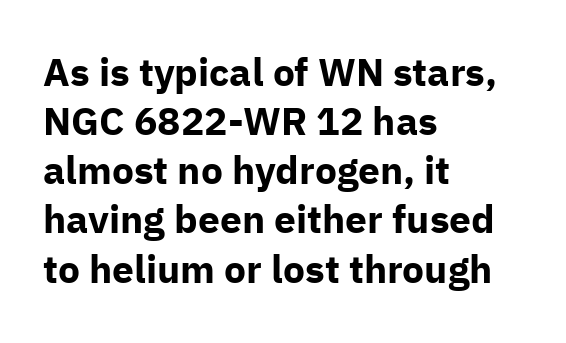
The image shows 39 px bold sans-serif type, upright; set left-aligned, normal line spacing (1.26x), normal letter spacing, not underlined; low stroke contrast and a medium x-height.
